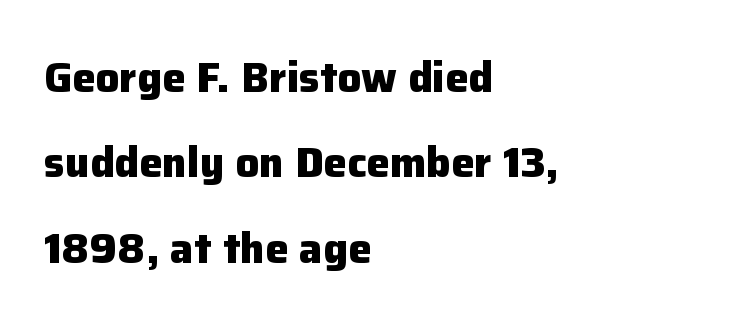
Q: Is the text bold? A: Yes.
Q: Is the text italic (slanted)? A: No, it is upright.
Q: Is the typeface a serif or a sans-serif typeface? A: Sans-serif.
Q: Is the text underlined? A: No.
Q: How is the paragraph aligned? A: Left-aligned.
Q: Is the spacing between letters normal or unusually wide? A: Normal.
Q: Is the spacing between lines tight, normal or loose? A: Loose.
Q: Width (condensed, normal, or wide)? A: Normal.
Q: Stroke contrast? A: Low.
Q: x-height? A: Medium.
Q: Monospaced? A: No.
